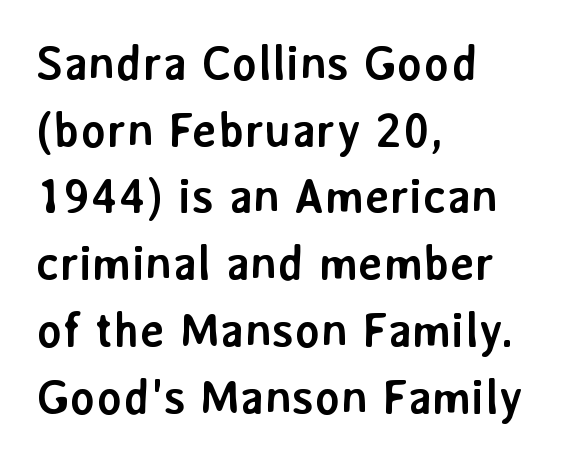
{"serif": "no", "italic": "no", "bold": "yes", "weight": "semibold", "width": "normal", "stroke_contrast": "low", "x_height": "medium", "monospaced": "no", "underline": "no", "align": "left", "line_spacing": "normal", "line_spacing_ratio": 1.39, "letter_spacing": "normal", "letter_spacing_em": 0.0, "glyph_px": 48}
